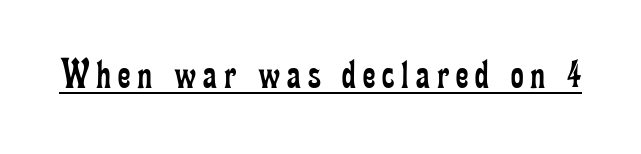
The image shows 44 px regular-weight, condensed serif type, upright; set underlined; low stroke contrast and a small x-height.
